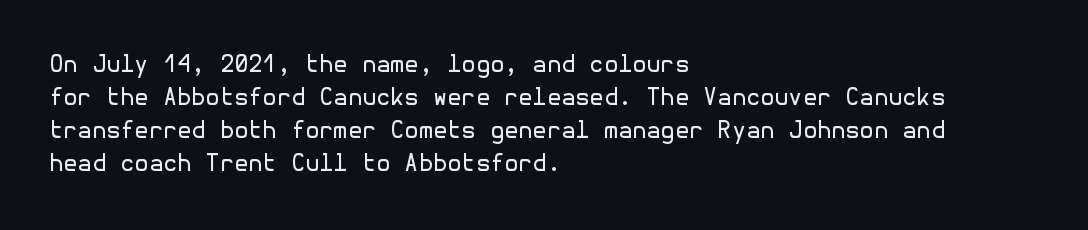
{"italic": "no", "bold": "no", "underline": "no", "align": "left", "line_spacing": "normal", "line_spacing_ratio": 1.43, "letter_spacing": "normal", "letter_spacing_em": 0.0, "glyph_px": 23}
